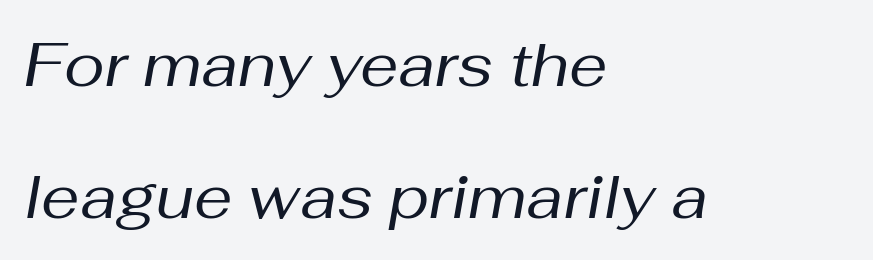
Q: Is the text bold? A: No.
Q: Is the text italic (slanted)? A: Yes, it leans right by about 10 degrees.
Q: Is the text underlined? A: No.
Q: How is the paragraph aligned? A: Left-aligned.
Q: Is the spacing between letters normal or unusually wide? A: Normal.
Q: Is the spacing between lines tight, normal or loose? A: Loose.
Q: Width (condensed, normal, or wide)? A: Normal.
Q: Stroke contrast? A: Medium.
Q: x-height? A: Medium.
Q: Monospaced? A: No.
